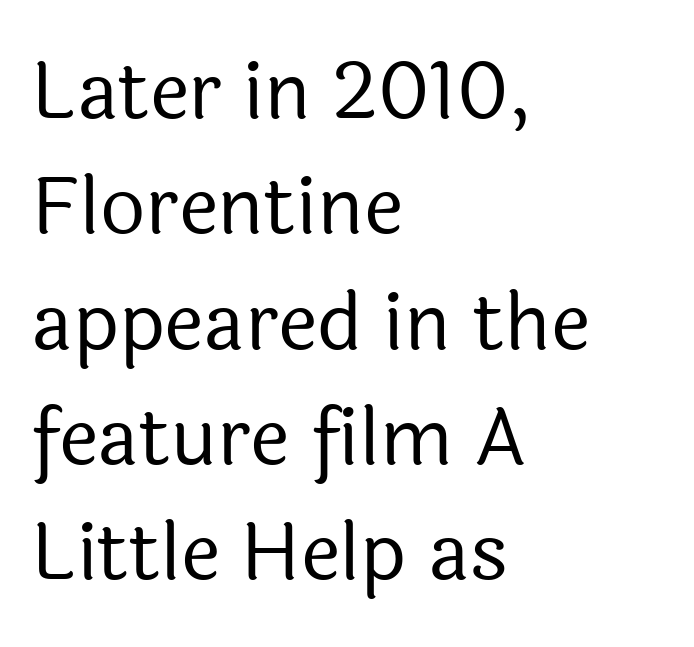
Q: Is the text bold? A: No.
Q: Is the text italic (slanted)? A: No, it is upright.
Q: Is the typeface a serif or a sans-serif typeface? A: Sans-serif.
Q: Is the text underlined? A: No.
Q: How is the paragraph aligned? A: Left-aligned.
Q: Is the spacing between letters normal or unusually wide? A: Normal.
Q: Is the spacing between lines tight, normal or loose? A: Normal.
Q: Width (condensed, normal, or wide)? A: Normal.
Q: x-height? A: Medium.
Q: Monospaced? A: No.
